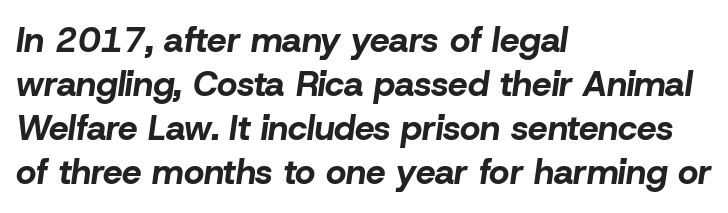
{"italic": "yes", "lean": "right", "slant_degrees": 8, "bold": "yes", "weight": "bold", "width": "normal", "stroke_contrast": "low", "x_height": "medium", "monospaced": "no", "underline": "no", "align": "left", "line_spacing": "normal", "line_spacing_ratio": 1.26, "letter_spacing": "normal", "letter_spacing_em": 0.0, "glyph_px": 35}
